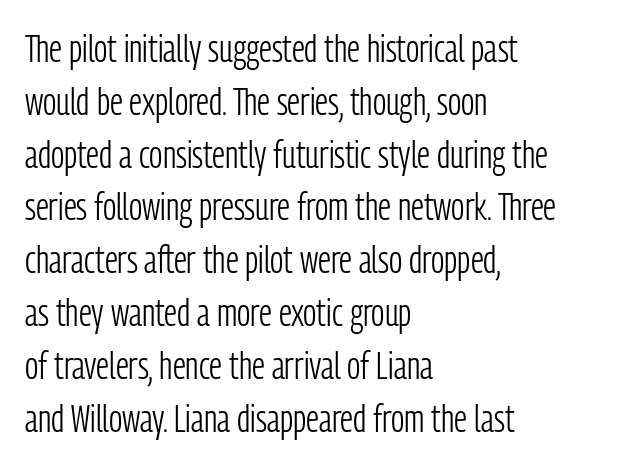
This rendering leaves character spacing at its baseline value. Each stroke keeps to a modest, everyday thickness or less. How would I describe the line gaps? Plain and ordinary. Quick note: underline off. The lines are quadded left.
